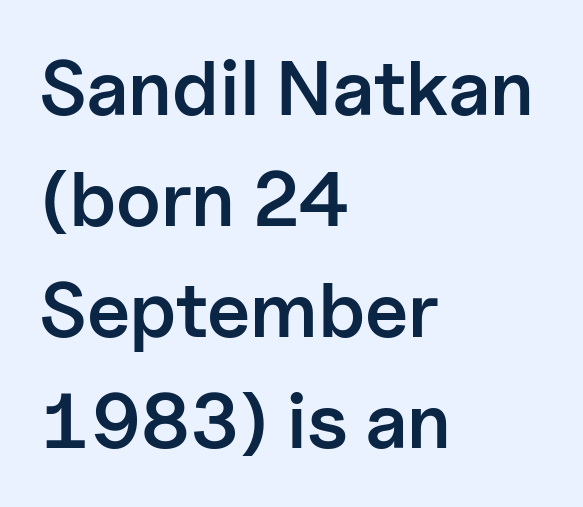
Q: Is the text bold? A: Semi-bold.
Q: Is the text italic (slanted)? A: No, it is upright.
Q: Is the typeface a serif or a sans-serif typeface? A: Sans-serif.
Q: Is the text underlined? A: No.
Q: How is the paragraph aligned? A: Left-aligned.
Q: Is the spacing between letters normal or unusually wide? A: Normal.
Q: Is the spacing between lines tight, normal or loose? A: Normal.
Q: Width (condensed, normal, or wide)? A: Normal.
Q: Stroke contrast? A: Low.
Q: x-height? A: Medium.
Q: Monospaced? A: No.
